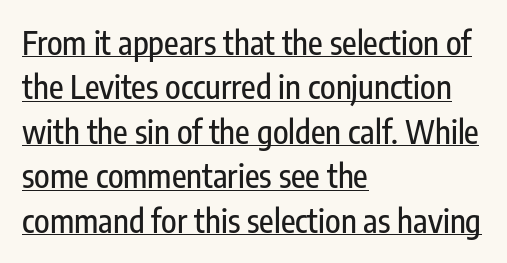
The letters advance in unequal steps, a hallmark of proportional type. The rag falls on the right side of this text block. Descenders here cross a horizontal rule under the line. Caption: standard tracking, unaltered. Posture: upright roman. The text was rendered using a sans face with plain stroke endings.
